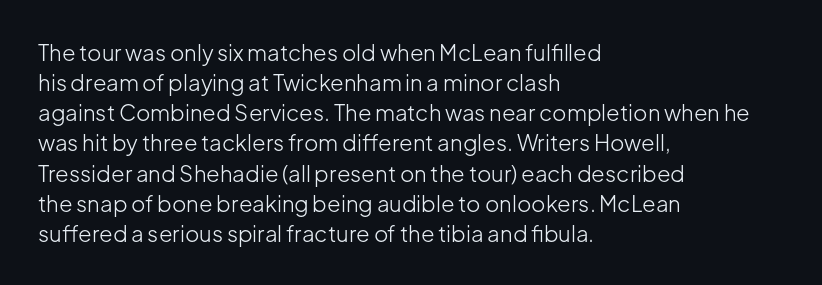
{"italic": "no", "bold": "no", "underline": "no", "align": "left", "line_spacing": "normal", "line_spacing_ratio": 1.37, "letter_spacing": "normal", "letter_spacing_em": 0.0, "glyph_px": 22}
